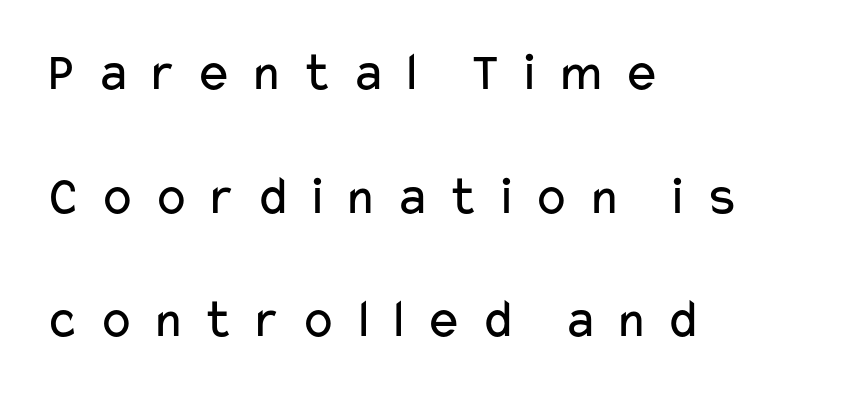
{"serif": "no", "italic": "no", "bold": "no", "weight": "regular", "width": "wide", "stroke_contrast": "low", "x_height": "medium", "monospaced": "no", "underline": "no", "align": "left", "line_spacing": "loose", "line_spacing_ratio": 2.25, "letter_spacing": "wide", "letter_spacing_em": 0.3, "glyph_px": 55}
